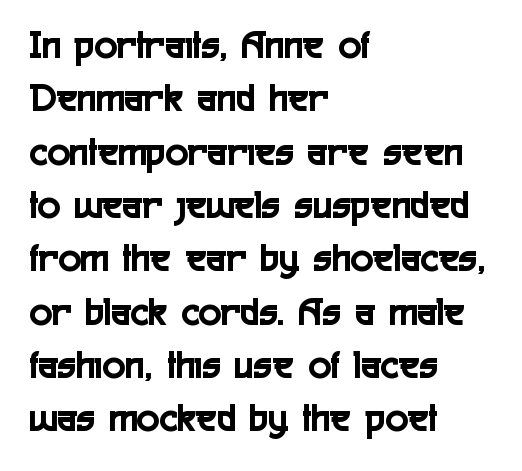
Q: Is the text italic (slanted)? A: No, it is upright.
Q: Is the typeface a serif or a sans-serif typeface? A: Sans-serif.
Q: Is the text underlined? A: No.
Q: How is the paragraph aligned? A: Left-aligned.
Q: Is the spacing between letters normal or unusually wide? A: Normal.
Q: Is the spacing between lines tight, normal or loose? A: Normal.
Q: Width (condensed, normal, or wide)? A: Condensed.
Q: x-height? A: Medium.
Q: Monospaced? A: No.
